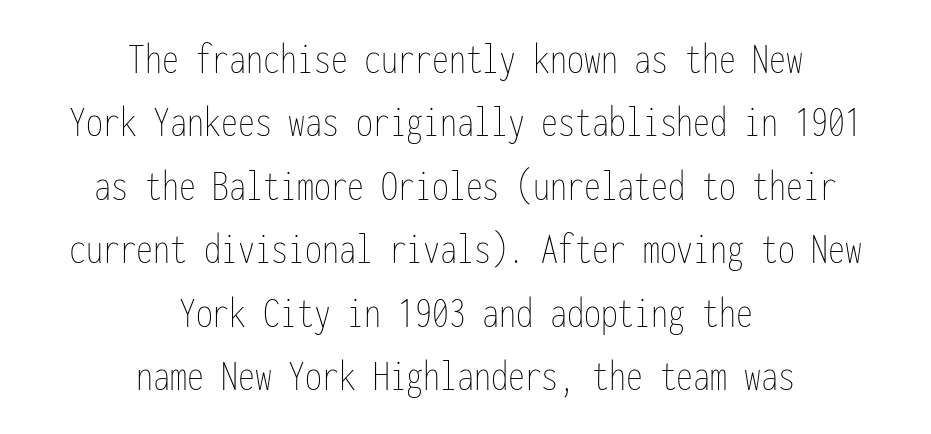
The image shows 45 px thin, condensed type, upright, monospaced; set centered, normal line spacing (1.41x), normal letter spacing, not underlined; low stroke contrast and a medium x-height.
